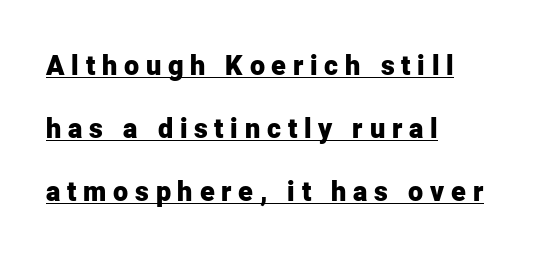
Q: Is the text bold? A: Yes.
Q: Is the text italic (slanted)? A: No, it is upright.
Q: Is the text underlined? A: Yes.
Q: How is the paragraph aligned? A: Left-aligned.
Q: Is the spacing between letters normal or unusually wide? A: Unusually wide.
Q: Is the spacing between lines tight, normal or loose? A: Loose.
